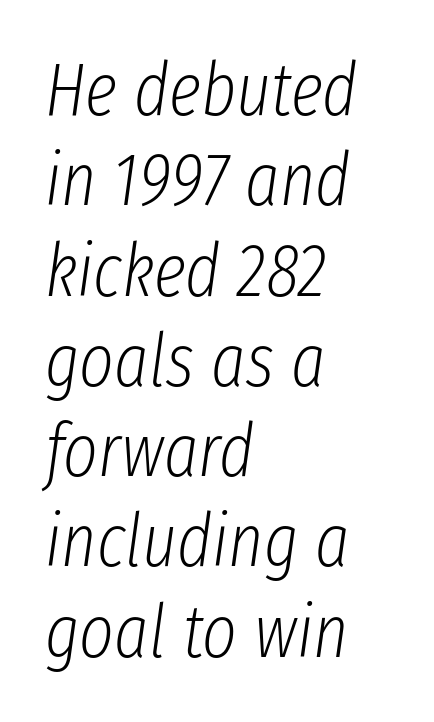
The image shows 74 px light, condensed type, italic (leaning right); set left-aligned, line spacing 1.22x, normal letter spacing, not underlined; low stroke contrast and a medium x-height.
